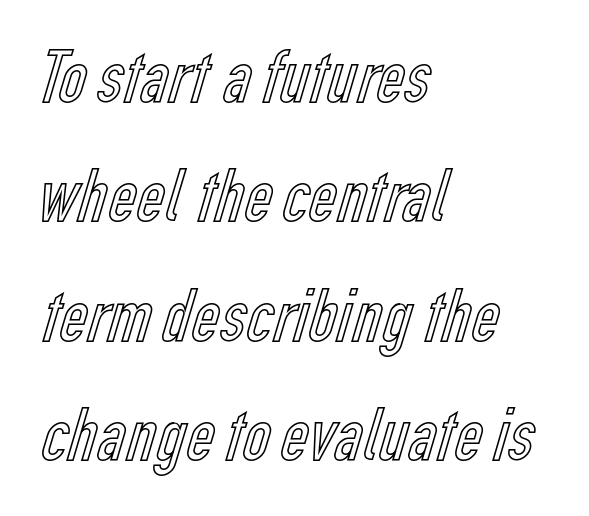
{"width": "condensed", "x_height": "medium", "monospaced": "no", "underline": "no", "align": "left", "line_spacing": "normal", "line_spacing_ratio": 1.53, "letter_spacing": "normal", "letter_spacing_em": 0.0, "glyph_px": 78}
